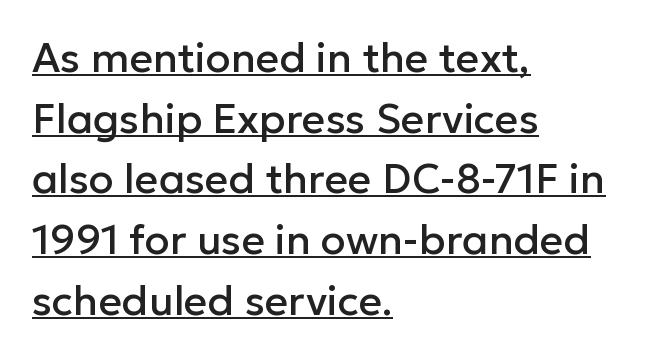
Q: Is the text italic (slanted)? A: No, it is upright.
Q: Is the typeface a serif or a sans-serif typeface? A: Sans-serif.
Q: Is the text underlined? A: Yes.
Q: How is the paragraph aligned? A: Left-aligned.
Q: Is the spacing between letters normal or unusually wide? A: Normal.
Q: Is the spacing between lines tight, normal or loose? A: Normal.
Q: Width (condensed, normal, or wide)? A: Normal.
Q: Stroke contrast? A: Low.
Q: x-height? A: Medium.
Q: Monospaced? A: No.
